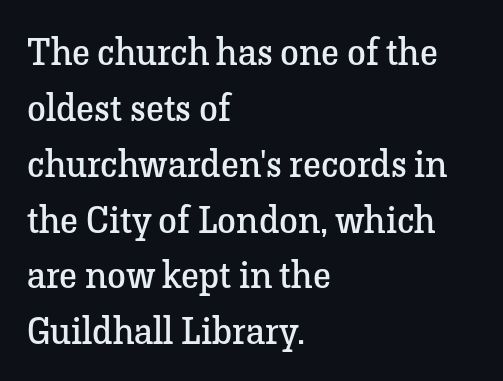
The image shows 38 px regular-weight serif type, upright; set left-aligned, normal line spacing (1.47x), normal letter spacing, not underlined; low stroke contrast and a medium x-height.
